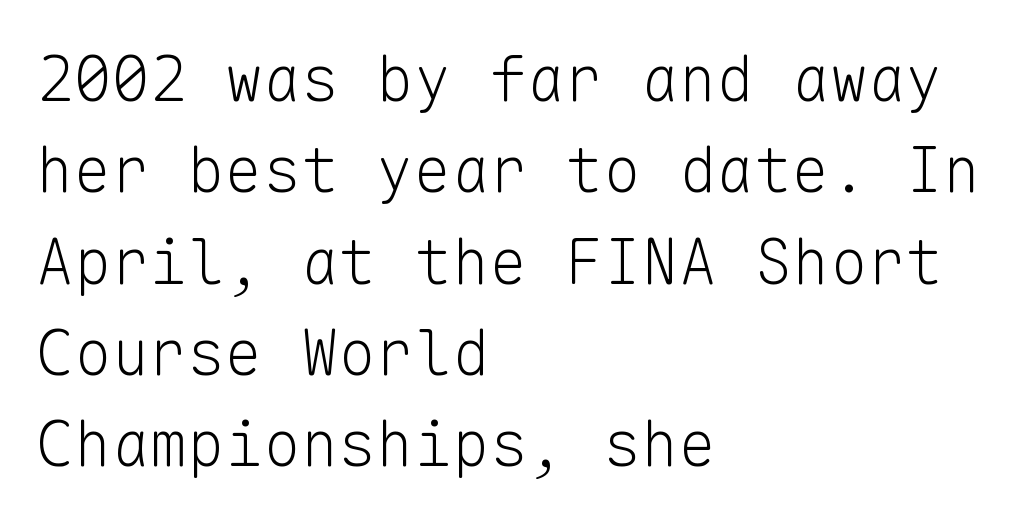
Q: Is the text bold? A: No.
Q: Is the text italic (slanted)? A: No, it is upright.
Q: Is the typeface a serif or a sans-serif typeface? A: Sans-serif.
Q: Is the text underlined? A: No.
Q: How is the paragraph aligned? A: Left-aligned.
Q: Is the spacing between letters normal or unusually wide? A: Normal.
Q: Is the spacing between lines tight, normal or loose? A: Normal.
Q: Width (condensed, normal, or wide)? A: Normal.
Q: Stroke contrast? A: Low.
Q: x-height? A: Medium.
Q: Monospaced? A: Yes.
